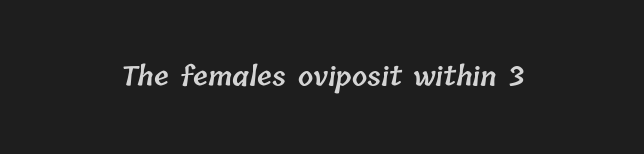
Q: Is the text bold? A: Semi-bold.
Q: Is the text underlined? A: No.
Q: Is the spacing between letters normal or unusually wide? A: Normal.
